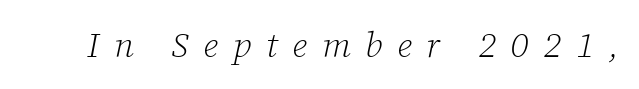
Anything drawn beneath the words? Only blank space. The letters advance in unequal steps, a hallmark of proportional type. Weight: in the light-to-regular range. Regarding serifs, this sample has them. Style check: oblique. Spacing between characters has been opened up far beyond the box default.
